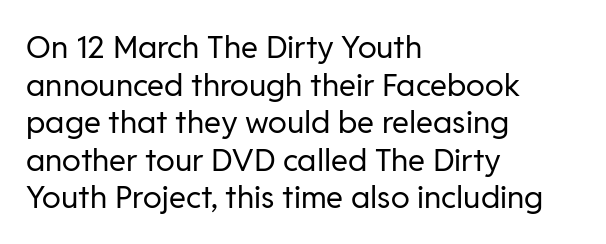
The image shows 31 px regular-weight sans-serif type, upright; set left-aligned, line spacing 1.21x, normal letter spacing, not underlined; low stroke contrast and a medium x-height.
